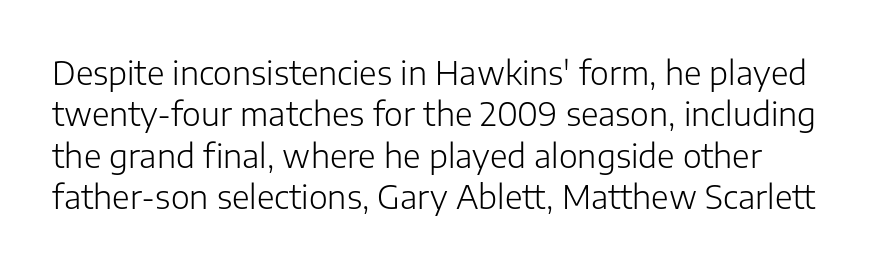
This reads as an unemphasized weight, regular at the heaviest. Tracking value appears to be zero — textbook default spacing. Descender tails drop into unmarked territory. The block of text has a typical density, with ordinary space between rows.
